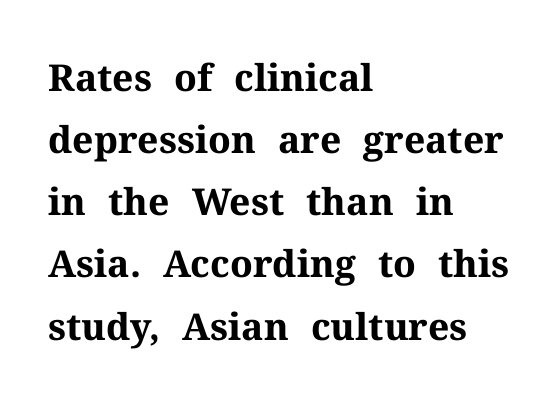
The image shows 37 px bold serif type, upright; set left-aligned, normal line spacing (1.68x), normal letter spacing, not underlined; medium stroke contrast and a medium x-height.
